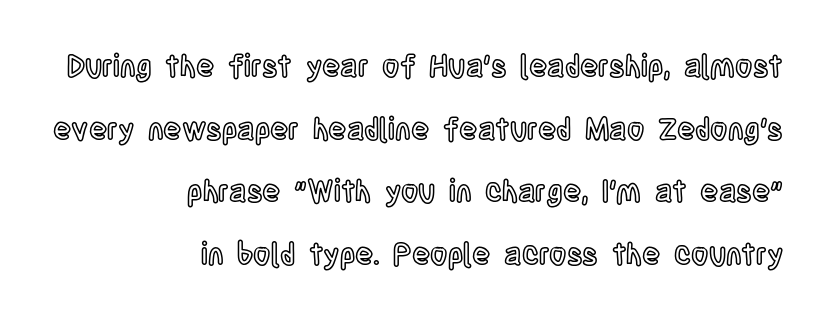
Q: Is the text italic (slanted)? A: No, it is upright.
Q: Is the text underlined? A: No.
Q: How is the paragraph aligned? A: Right-aligned.
Q: Is the spacing between letters normal or unusually wide? A: Normal.
Q: Is the spacing between lines tight, normal or loose? A: Loose.
Q: Width (condensed, normal, or wide)? A: Condensed.
Q: x-height? A: Large.
Q: Monospaced? A: No.
